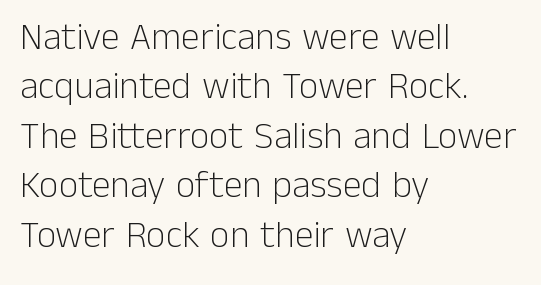
The vertical gap from one line to the next is medium. This reads as an unemphasized weight, regular at the heaviest. Is this a fixed-width face? No — the glyphs have proportional, varying widths. These lines keep a tight, regular rhythm from letter to letter. Does the type have serifs? No, each stem ends abruptly.
